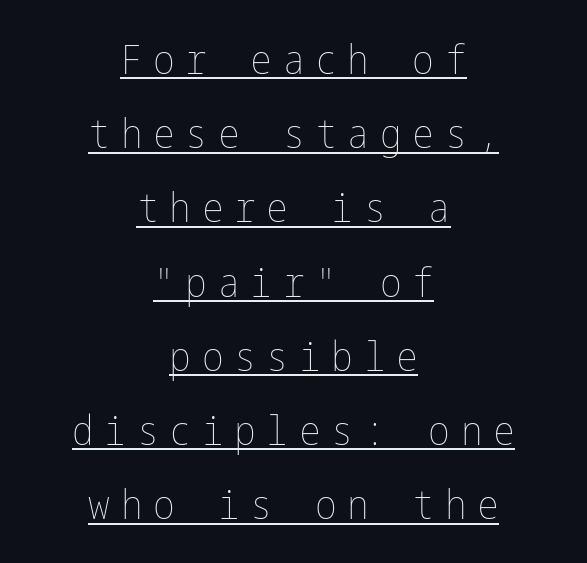
{"italic": "no", "bold": "no", "weight": "thin", "width": "condensed", "stroke_contrast": "low", "x_height": "medium", "underline": "yes", "align": "center", "line_spacing_ratio": 1.81, "letter_spacing": "wide", "letter_spacing_em": 0.26, "glyph_px": 41}
